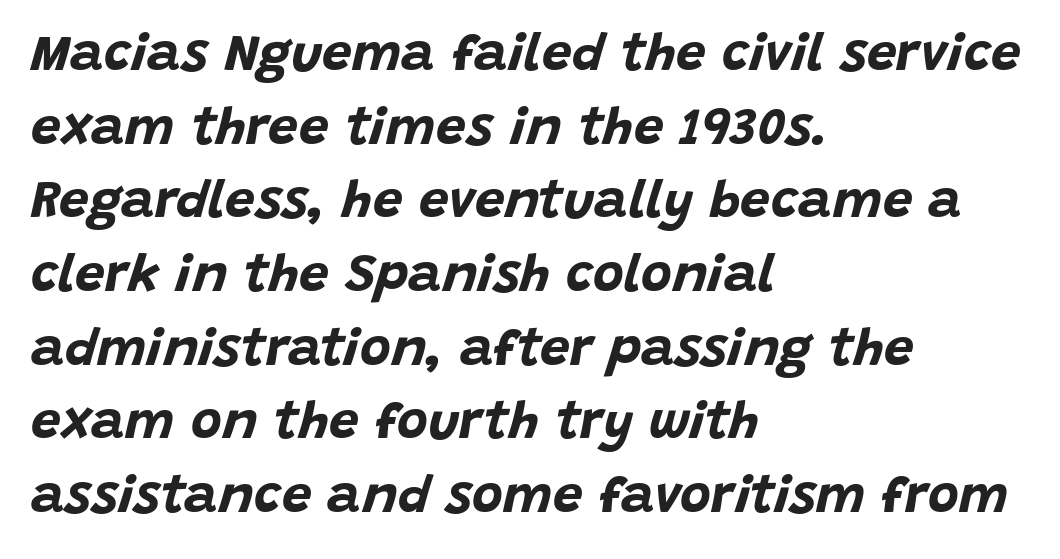
{"italic": "yes", "lean": "right", "slant_degrees": 15, "bold": "yes", "weight": "bold", "width": "normal", "stroke_contrast": "low", "x_height": "large", "monospaced": "no", "underline": "no", "align": "left", "line_spacing": "normal", "line_spacing_ratio": 1.39, "letter_spacing": "normal", "letter_spacing_em": 0.0, "glyph_px": 53}
